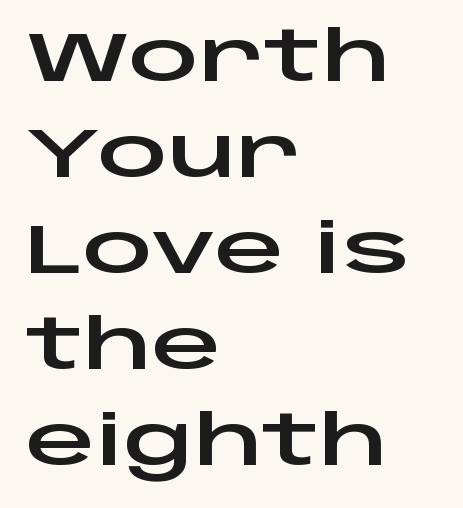
The image shows 69 px wide sans-serif type, upright; set left-aligned, normal line spacing (1.39x), normal letter spacing, not underlined; low stroke contrast and a large x-height.
